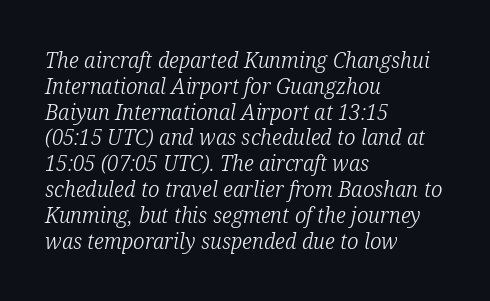
The image shows 21 px text type, italic (leaning right); set left-aligned, line spacing 1.23x, normal letter spacing, not underlined.
